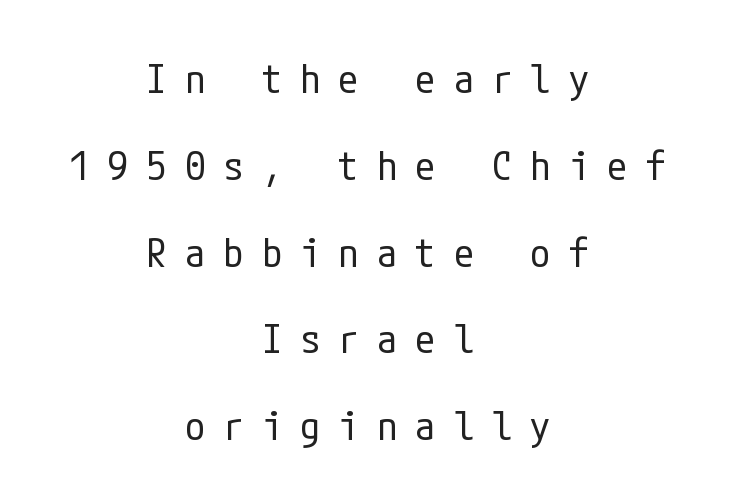
The image shows 40 px regular-weight, condensed sans-serif type, upright; set centered, loose line spacing (2.17x), unusually wide letter spacing (+0.46 em), not underlined; low stroke contrast and a medium x-height.
